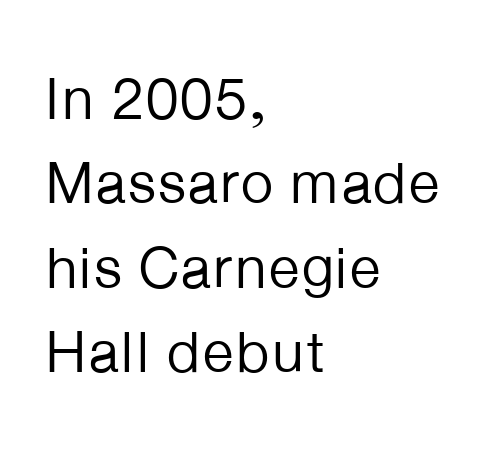
The image shows 59 px regular-weight sans-serif type, upright; set left-aligned, normal line spacing (1.43x), normal letter spacing, not underlined; low stroke contrast and a medium x-height.
